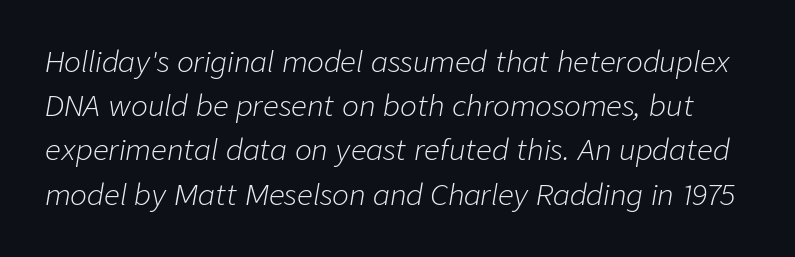
The image shows 28 px light type, italic (leaning right); set normal line spacing (1.58x), normal letter spacing, not underlined; low stroke contrast and a medium x-height.
